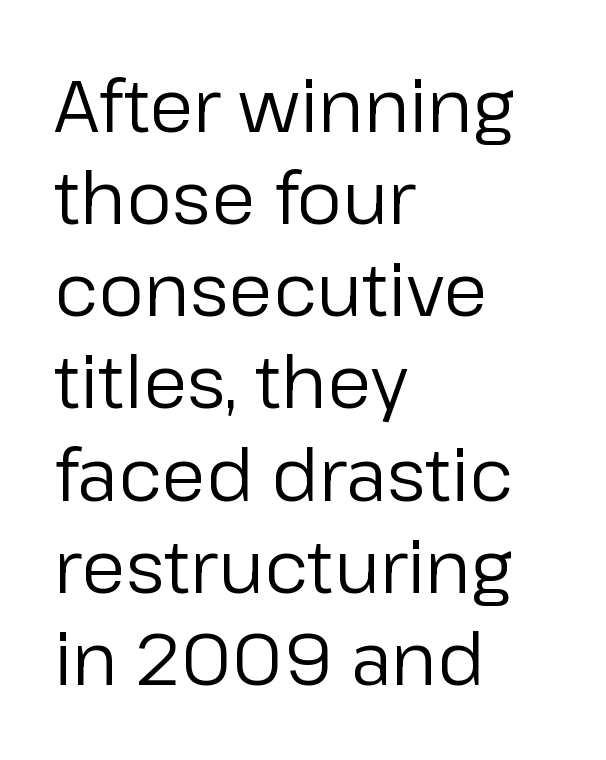
The image shows 72 px regular-weight sans-serif type, upright; set left-aligned, normal line spacing (1.28x), normal letter spacing, not underlined; low stroke contrast and a medium x-height.
